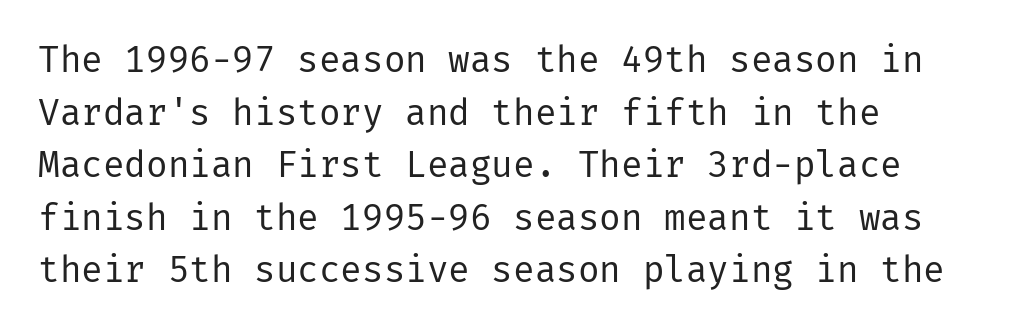
Q: Is the text bold? A: No.
Q: Is the text italic (slanted)? A: No, it is upright.
Q: Is the typeface a serif or a sans-serif typeface? A: Sans-serif.
Q: Is the text underlined? A: No.
Q: How is the paragraph aligned? A: Left-aligned.
Q: Is the spacing between letters normal or unusually wide? A: Normal.
Q: Is the spacing between lines tight, normal or loose? A: Normal.
Q: Width (condensed, normal, or wide)? A: Normal.
Q: Stroke contrast? A: Low.
Q: x-height? A: Medium.
